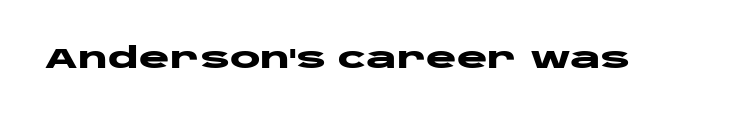
{"serif": "no", "italic": "no", "bold": "yes", "weight": "heavy", "width": "wide", "stroke_contrast": "low", "x_height": "large", "monospaced": "no", "underline": "no", "letter_spacing": "normal", "letter_spacing_em": 0.0, "glyph_px": 29}
